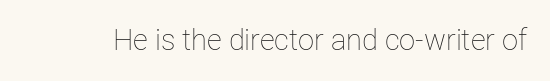
Q: Is the text bold? A: No.
Q: Is the text italic (slanted)? A: No, it is upright.
Q: Is the text underlined? A: No.
Q: Is the spacing between letters normal or unusually wide? A: Normal.
Q: Width (condensed, normal, or wide)? A: Normal.
Q: Stroke contrast? A: Low.
Q: x-height? A: Medium.
Q: Monospaced? A: No.
